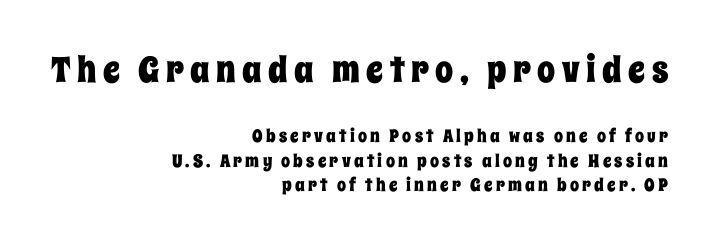
The letters in the upper block stand taller than those in the block below. The ragged edge is on the left, which tells us the setting is flush right. Vertical spacing — default. Varying glyph widths throughout — classic text-font behaviour. No word sits above an underline. In terms of posture, this sample is upright.
